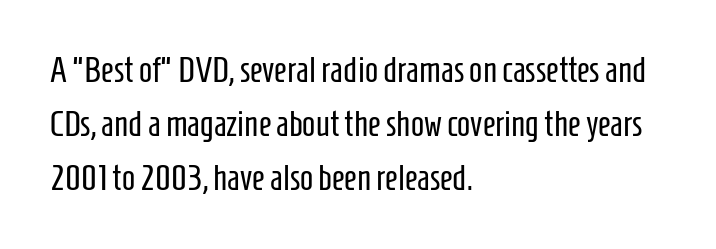
Each word holds together tightly as a unit, with standard inter-letter gaps. The lines sit at an ordinary, default distance from one another. The typography opts for an upright posture over an oblique one. Ink coverage per letter is moderate at most.
